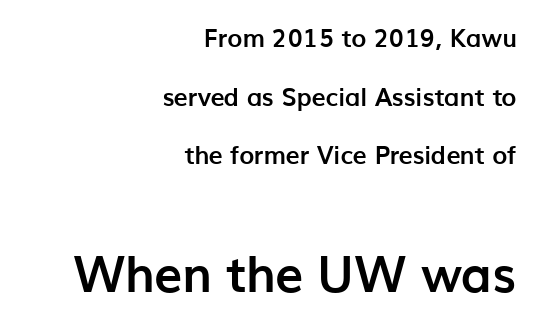
The image shows 50 px semibold sans-serif type, upright; set right-aligned, loose line spacing (2.35x), normal letter spacing, not underlined; the second (bottom) block is 2.0x larger; low stroke contrast and a medium x-height.
